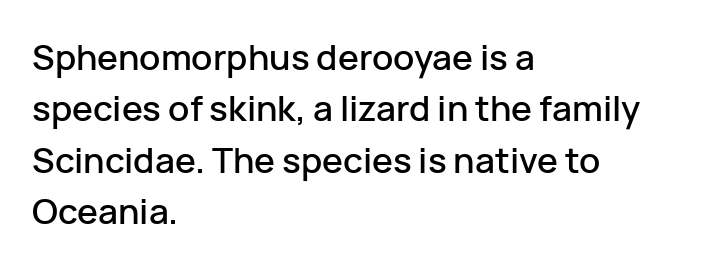
The image shows 35 px sans-serif type, upright; set left-aligned, normal line spacing (1.47x), normal letter spacing, not underlined; low stroke contrast and a medium x-height.
